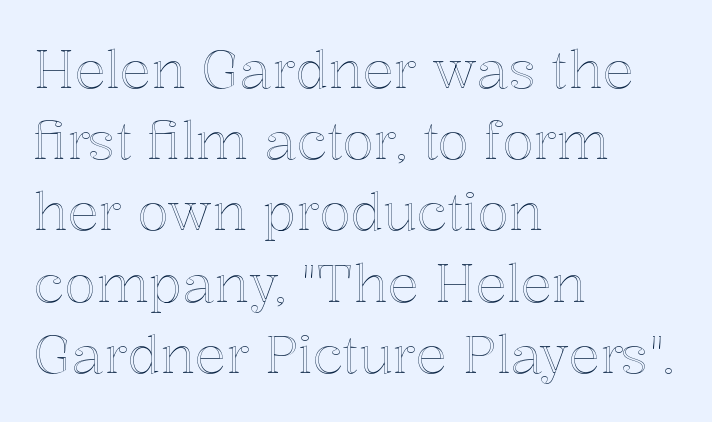
{"italic": "no", "width": "normal", "x_height": "medium", "monospaced": "no", "underline": "no", "align": "left", "line_spacing": "normal", "line_spacing_ratio": 1.37, "letter_spacing": "normal", "letter_spacing_em": 0.0, "glyph_px": 52}
